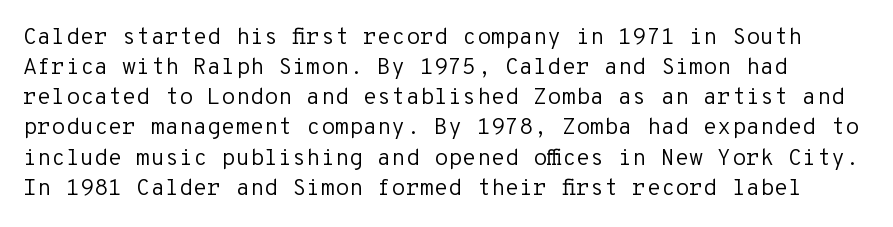
Q: Is the text bold? A: No.
Q: Is the text italic (slanted)? A: No, it is upright.
Q: Is the text underlined? A: No.
Q: Is the spacing between letters normal or unusually wide? A: Normal.
Q: Is the spacing between lines tight, normal or loose? A: Normal.
